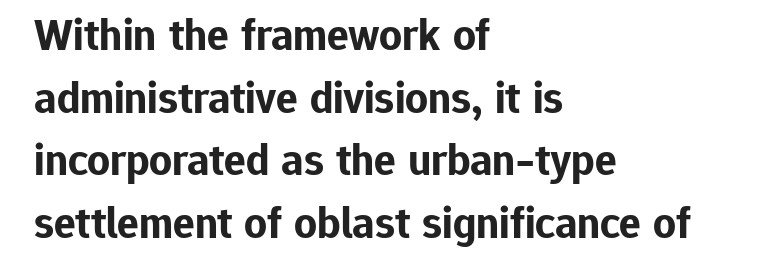
The image shows 45 px bold sans-serif type, upright; set left-aligned, normal line spacing (1.39x), normal letter spacing, not underlined; low stroke contrast and a medium x-height.
